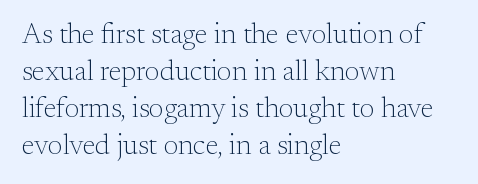
The paragraph has a hard left edge and a soft right edge. If you drew a line through each stem, it would be perfectly vertical. Bold? No — there's no thickening of the strokes. You could not count columns in this text — the font is proportionally spaced.
